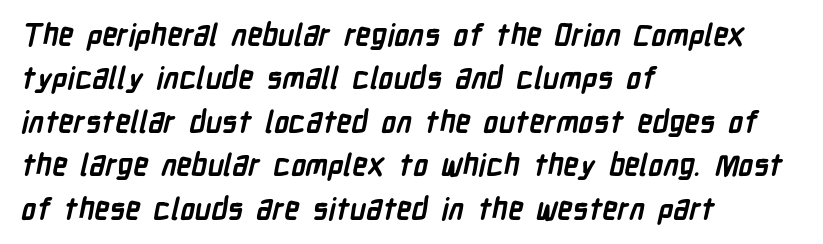
The tracking reads as untouched default to a designer's eye. This sample has the flowing, uneven cadence of proportional lettering. The strip under each line holds only bare page. This sample is left-justified, so line endings fall wherever the words run out. To sum up the face: it is a sans, with no serifs.
